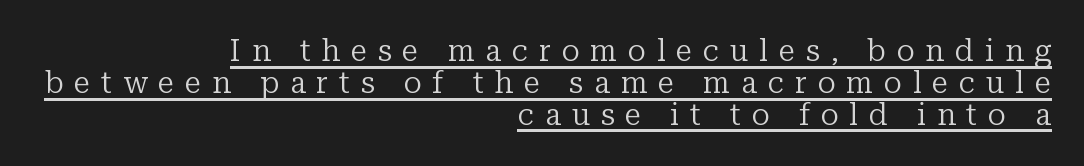
The rendering uses natural spacing where letterforms have individual widths. Closely set lines give the paragraph a compact silhouette. The type family on display is of the serif kind. No italicization has been applied; the sample stays upright. The weight would be labelled regular, book, light, or lighter still.
